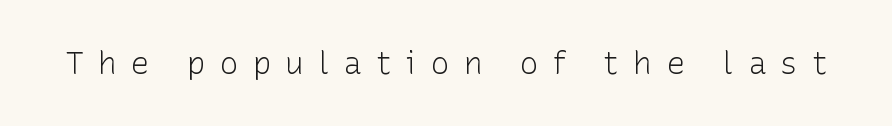
{"serif": "no", "italic": "no", "bold": "no", "weight": "light", "width": "normal", "stroke_contrast": "low", "x_height": "medium", "monospaced": "no", "underline": "no", "letter_spacing": "wide", "letter_spacing_em": 0.46, "glyph_px": 31}
